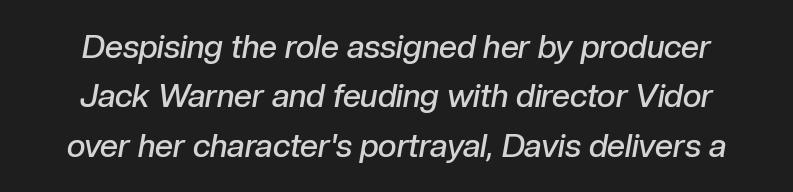
Notice the strokes are somewhat thickened but not fully heavy: this is a semibold. One glance says typical: line gaps are just what's usual. These lines are rendered in a variable-pitch font. This is oblique type, the kind used for emphasis or titles. Descender tails drop into unmarked territory. The letterforms sit shoulder to shoulder at normal distance.
